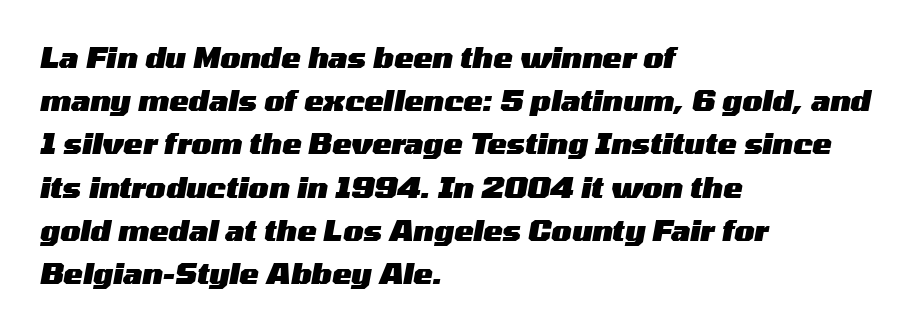
Q: Is the text bold? A: Yes.
Q: Is the text italic (slanted)? A: Yes, it leans right by about 10 degrees.
Q: Is the text underlined? A: No.
Q: How is the paragraph aligned? A: Left-aligned.
Q: Is the spacing between letters normal or unusually wide? A: Normal.
Q: Is the spacing between lines tight, normal or loose? A: Normal.
Q: Width (condensed, normal, or wide)? A: Wide.
Q: Stroke contrast? A: Medium.
Q: x-height? A: Medium.
Q: Monospaced? A: No.
